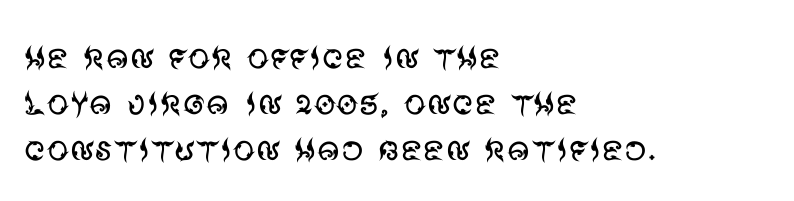
Horizontally, the lines are justified to the leading edge only. Stroke thickness stays within the range of a standard reading face or lighter. Observe the ordinary spacing: letters are neighbours, not strangers. This rendering employs a face without finishing strokes, i.e., a sans-serif.
